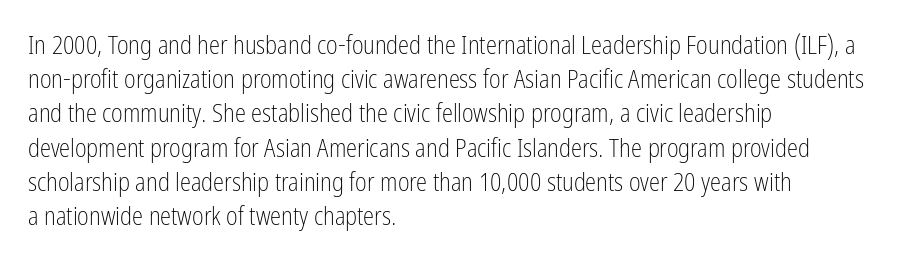
{"italic": "no", "bold": "no", "underline": "no", "align": "left", "line_spacing": "normal", "line_spacing_ratio": 1.37, "letter_spacing": "normal", "letter_spacing_em": 0.0, "glyph_px": 25}
